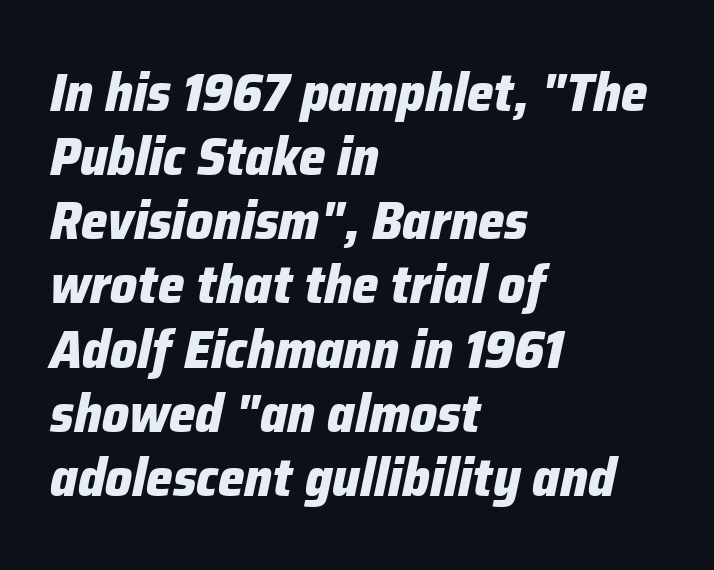
Q: Is the text bold? A: Yes.
Q: Is the text italic (slanted)? A: Yes, it leans right by about 12 degrees.
Q: Is the text underlined? A: No.
Q: How is the paragraph aligned? A: Left-aligned.
Q: Is the spacing between letters normal or unusually wide? A: Normal.
Q: Width (condensed, normal, or wide)? A: Normal.
Q: Stroke contrast? A: Low.
Q: x-height? A: Medium.
Q: Monospaced? A: No.
